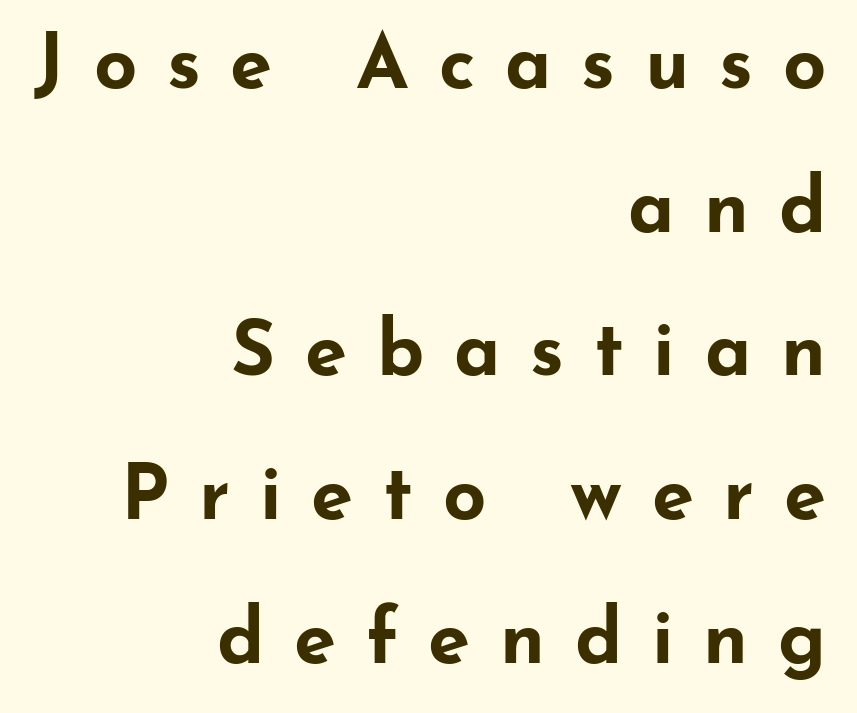
Q: Is the text bold? A: Yes.
Q: Is the text italic (slanted)? A: No, it is upright.
Q: Is the typeface a serif or a sans-serif typeface? A: Sans-serif.
Q: Is the text underlined? A: No.
Q: How is the paragraph aligned? A: Right-aligned.
Q: Is the spacing between letters normal or unusually wide? A: Unusually wide.
Q: Width (condensed, normal, or wide)? A: Wide.
Q: Stroke contrast? A: Low.
Q: x-height? A: Small.
Q: Monospaced? A: No.
